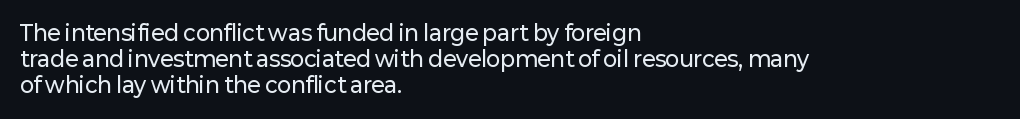
The image shows 21 px text type, upright; set left-aligned, normal line spacing (1.25x), normal letter spacing, not underlined.
